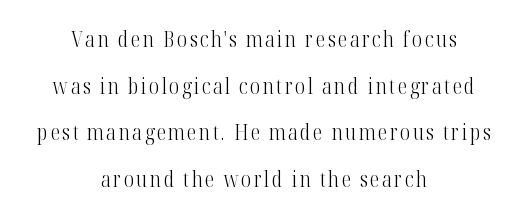
Q: Is the text bold? A: No.
Q: Is the text italic (slanted)? A: No, it is upright.
Q: Is the text underlined? A: No.
Q: How is the paragraph aligned? A: Centered.
Q: Is the spacing between lines tight, normal or loose? A: Loose.
